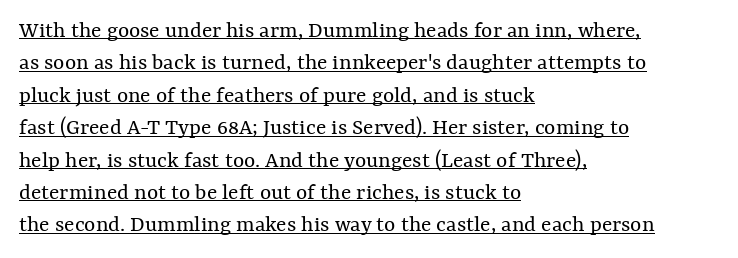
The lettering stays uniformly vertical, giving the passage a roman look. The vertical gap from one line to the next is medium. Line beginnings align vertically; line endings do not. Nobody touched the tracking dial on this one. Caption: face not bold, strokes unweighted. Honestly, the underline is the first thing you notice here.
